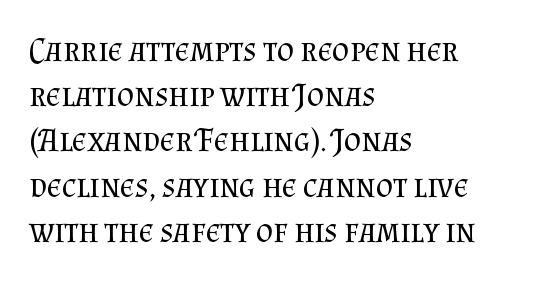
Each word holds together tightly as a unit, with standard inter-letter gaps. Notice how descenders clear the ascenders below comfortably — that's standard leading. The specimen reads as upright at a glance. Varying glyph widths throughout — classic text-font behaviour. Heft: none added — not bold.
